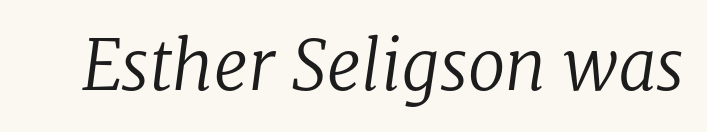
Q: Is the text bold? A: No.
Q: Is the text italic (slanted)? A: Yes, it leans right by about 8 degrees.
Q: Is the typeface a serif or a sans-serif typeface? A: Serif.
Q: Is the text underlined? A: No.
Q: Is the spacing between letters normal or unusually wide? A: Normal.
Q: Width (condensed, normal, or wide)? A: Normal.
Q: Stroke contrast? A: Low.
Q: x-height? A: Medium.
Q: Monospaced? A: No.
